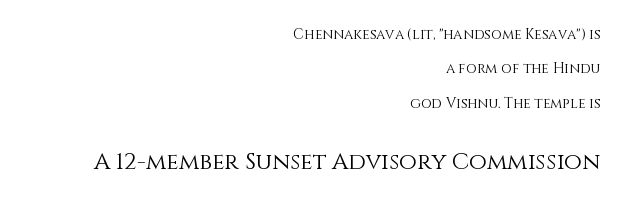
The image shows 23 px text type, upright; set right-aligned, loose line spacing (2.45x), normal letter spacing, not underlined; the second (bottom) block is 1.64x larger.
